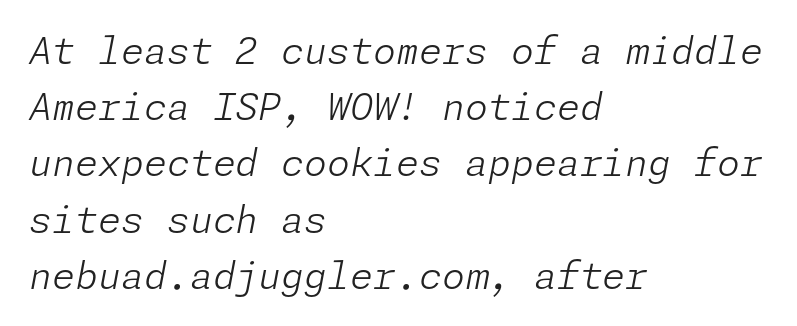
Successive baselines arrive at the customary interval. The space beneath each line is pristine and unruled. The paragraph has a hard left edge and a soft right edge. The passage shown has conventional tracking throughout.
